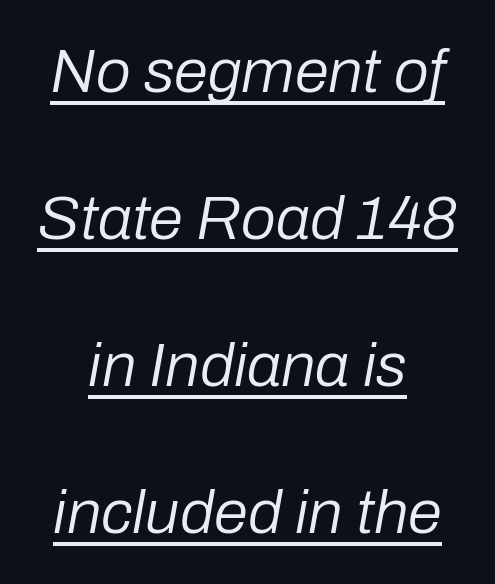
{"italic": "yes", "lean": "right", "slant_degrees": 10, "bold": "no", "weight": "regular", "width": "normal", "stroke_contrast": "low", "x_height": "medium", "monospaced": "no", "underline": "yes", "align": "center", "line_spacing": "loose", "line_spacing_ratio": 2.37, "letter_spacing": "normal", "letter_spacing_em": 0.0, "glyph_px": 62}
